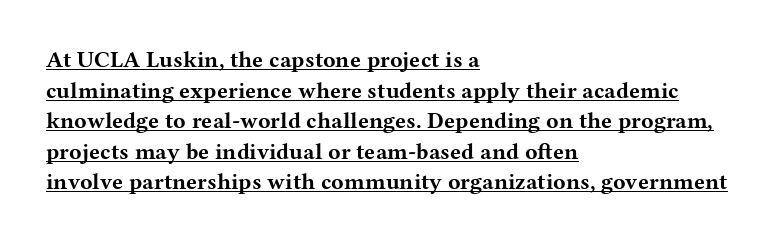
Is there any slant? The stems are plumb. The rendered words wear a rule along their underside. Nobody touched the tracking dial on this one. Horizontally, the lines are justified to the leading edge only. Thick stems and heavy bowls — unmistakably bold. Rows of type keep a routine distance in the vertical direction.
